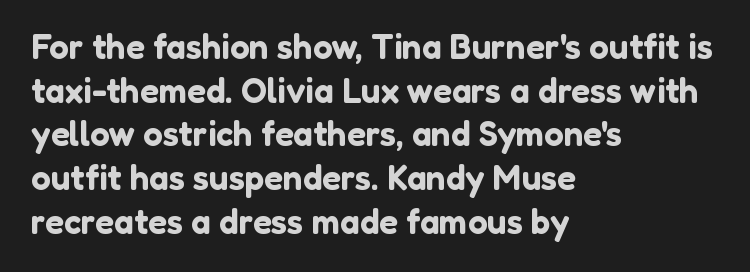
The image shows 35 px sans-serif type, upright; set left-aligned, normal line spacing (1.25x), normal letter spacing, not underlined; low stroke contrast and a medium x-height.
